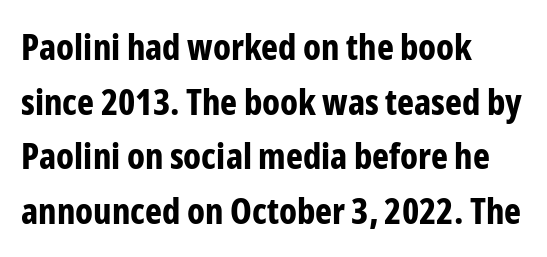
Q: Is the text bold? A: Yes.
Q: Is the text italic (slanted)? A: No, it is upright.
Q: Is the typeface a serif or a sans-serif typeface? A: Sans-serif.
Q: Is the text underlined? A: No.
Q: How is the paragraph aligned? A: Left-aligned.
Q: Is the spacing between letters normal or unusually wide? A: Normal.
Q: Is the spacing between lines tight, normal or loose? A: Normal.
Q: Width (condensed, normal, or wide)? A: Condensed.
Q: Stroke contrast? A: Low.
Q: x-height? A: Medium.
Q: Monospaced? A: No.
